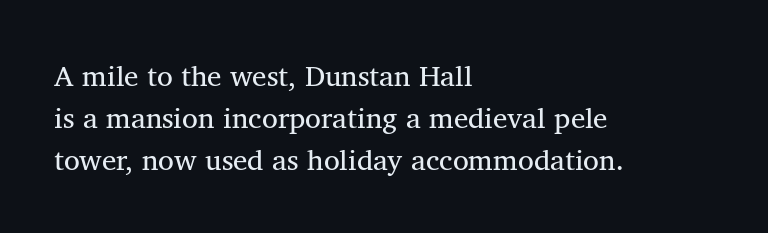
Q: Is the text bold? A: No.
Q: Is the text italic (slanted)? A: No, it is upright.
Q: Is the typeface a serif or a sans-serif typeface? A: Serif.
Q: Is the text underlined? A: No.
Q: How is the paragraph aligned? A: Left-aligned.
Q: Is the spacing between letters normal or unusually wide? A: Normal.
Q: Is the spacing between lines tight, normal or loose? A: Normal.
Q: Width (condensed, normal, or wide)? A: Normal.
Q: Stroke contrast? A: Medium.
Q: x-height? A: Medium.
Q: Monospaced? A: No.
